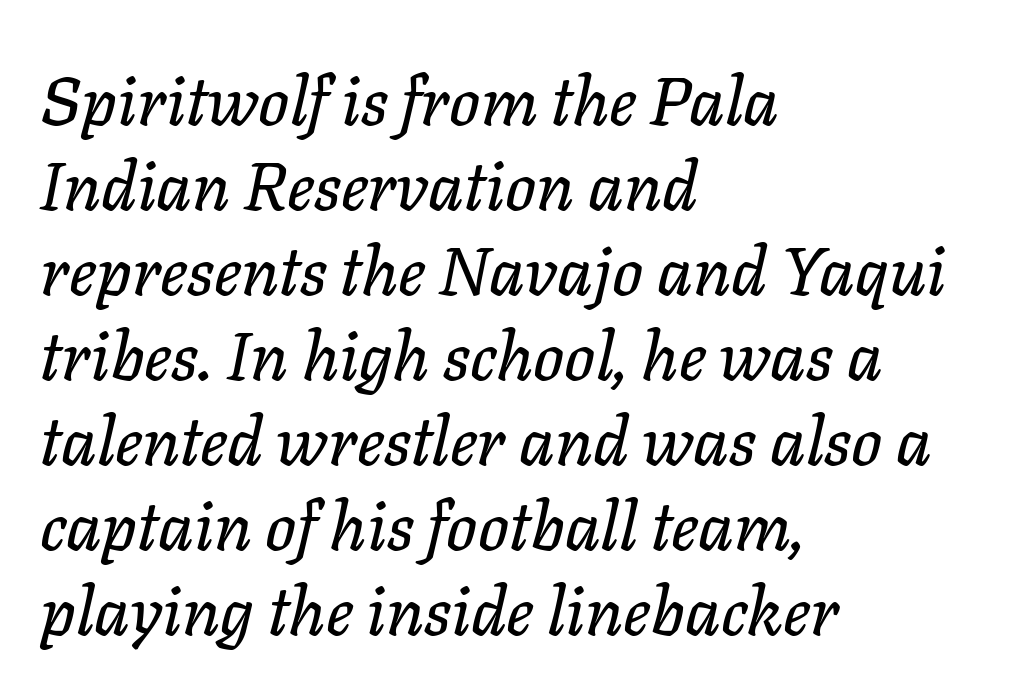
The typesetter chose a ragged-right arrangement here. The lines sit at an ordinary, default distance from one another. These lines are rendered in a variable-pitch font. Tall strokes in this sample are angled rather than plumb. No word sits above an underline.
